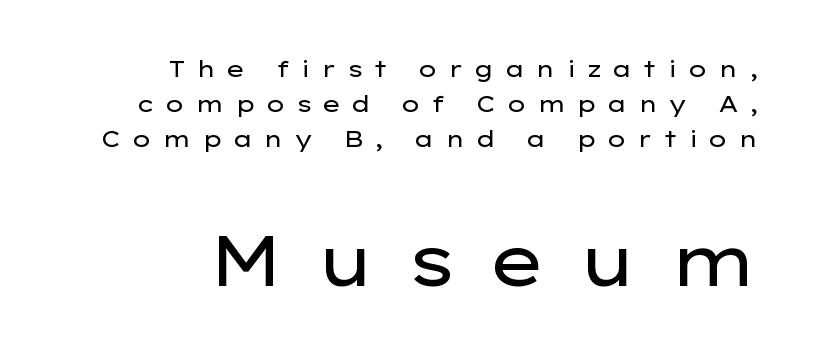
Q: Is the text bold? A: No.
Q: Is the text italic (slanted)? A: No, it is upright.
Q: Is the typeface a serif or a sans-serif typeface? A: Sans-serif.
Q: Is the text underlined? A: No.
Q: How is the paragraph aligned? A: Right-aligned.
Q: Is the spacing between letters normal or unusually wide? A: Unusually wide.
Q: Is the spacing between lines tight, normal or loose? A: Normal.
Q: Which block of text is set in a larger size, the first (top) or the second (bottom)? A: The second (bottom) one.
Q: Width (condensed, normal, or wide)? A: Wide.
Q: Stroke contrast? A: Low.
Q: x-height? A: Medium.
Q: Monospaced? A: No.
